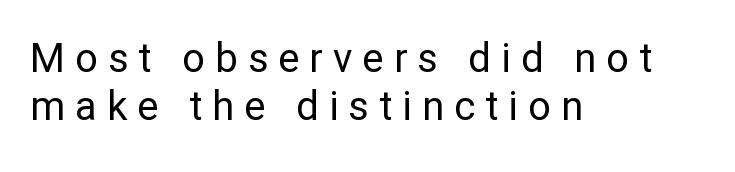
The font family rendered here belongs to the sans-serif group. Lines of text with bare space underneath. A roman cut, with each character standing at attention. Do the characters align in a grid? No, the font is proportional. A light-to-regular cut is what we see here.
